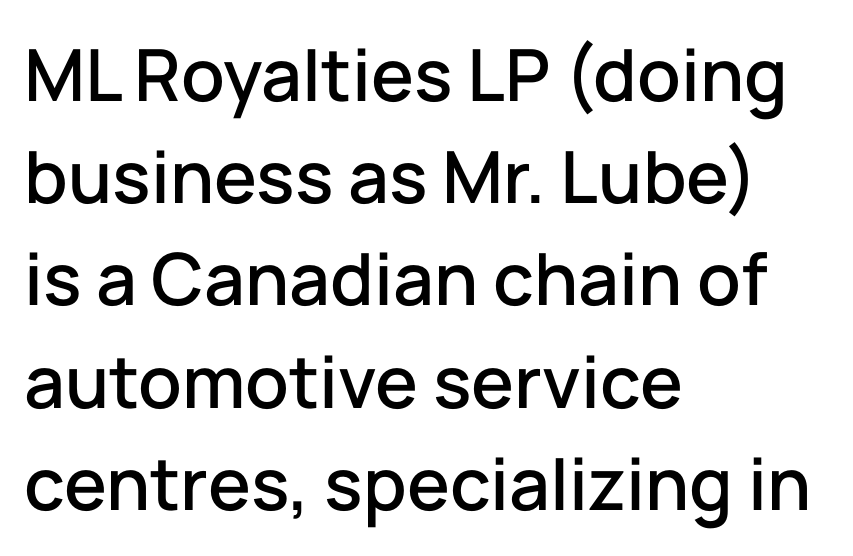
Italic: no, the glyphs are upright roman. The horizontal fit of the characters is conventional and even. Teacher's note: observe the even left margin — that is flush-left alignment. The rendering uses a moderate line-height, typical for paragraphs.
